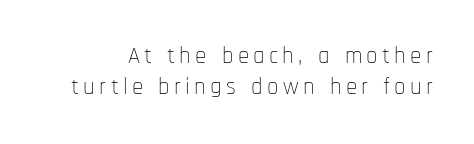
Q: Is the text bold? A: No.
Q: Is the text italic (slanted)? A: No, it is upright.
Q: Is the text underlined? A: No.
Q: Is the spacing between lines tight, normal or loose? A: Normal.
